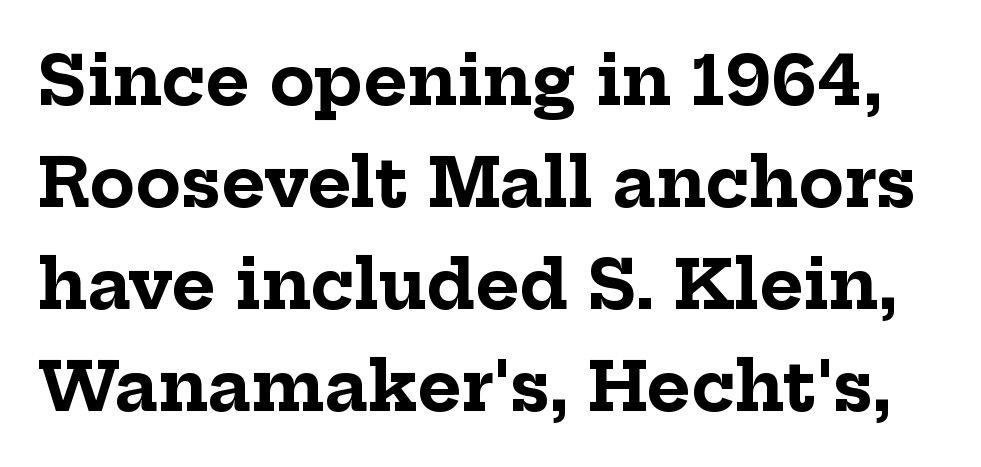
{"serif": "yes", "italic": "no", "bold": "yes", "weight": "bold", "width": "normal", "stroke_contrast": "low", "x_height": "medium", "monospaced": "no", "underline": "no", "line_spacing": "normal", "line_spacing_ratio": 1.52, "letter_spacing": "normal", "letter_spacing_em": 0.0, "glyph_px": 67}
